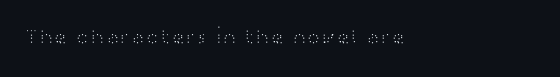
The image shows 22 px text type, upright; set normal letter spacing, not underlined.
